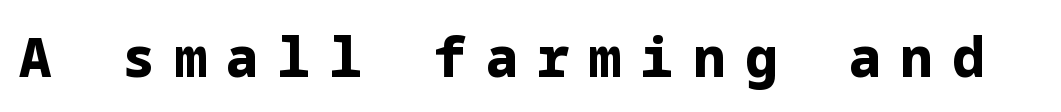
Q: Is the text bold? A: Yes.
Q: Is the text italic (slanted)? A: No, it is upright.
Q: Is the typeface a serif or a sans-serif typeface? A: Sans-serif.
Q: Is the text underlined? A: No.
Q: Is the spacing between letters normal or unusually wide? A: Unusually wide.
Q: Width (condensed, normal, or wide)? A: Normal.
Q: Stroke contrast? A: Low.
Q: x-height? A: Medium.
